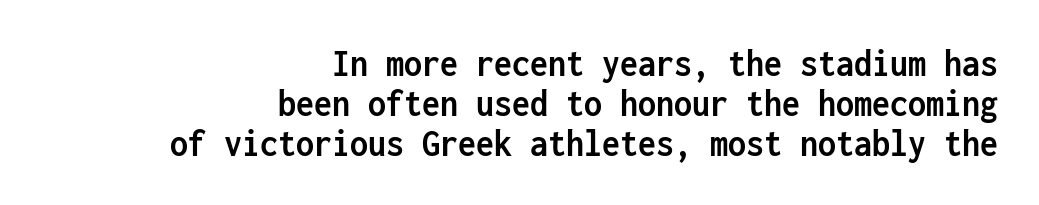
Q: Is the text bold? A: Yes.
Q: Is the text italic (slanted)? A: No, it is upright.
Q: Is the typeface a serif or a sans-serif typeface? A: Sans-serif.
Q: Is the text underlined? A: No.
Q: How is the paragraph aligned? A: Right-aligned.
Q: Is the spacing between letters normal or unusually wide? A: Normal.
Q: Is the spacing between lines tight, normal or loose? A: Tight.
Q: Width (condensed, normal, or wide)? A: Condensed.
Q: Stroke contrast? A: Low.
Q: x-height? A: Medium.
Q: Monospaced? A: Yes.
